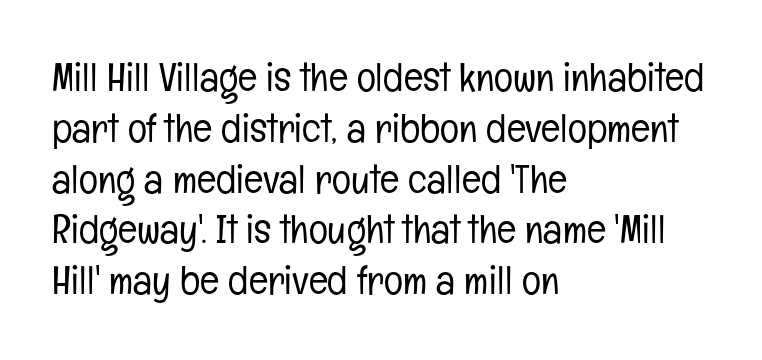
{"serif": "no", "italic": "no", "bold": "no", "weight": "light", "width": "condensed", "stroke_contrast": "low", "x_height": "medium", "monospaced": "no", "underline": "no", "align": "left", "line_spacing": "normal", "line_spacing_ratio": 1.27, "letter_spacing": "normal", "letter_spacing_em": 0.0, "glyph_px": 40}
